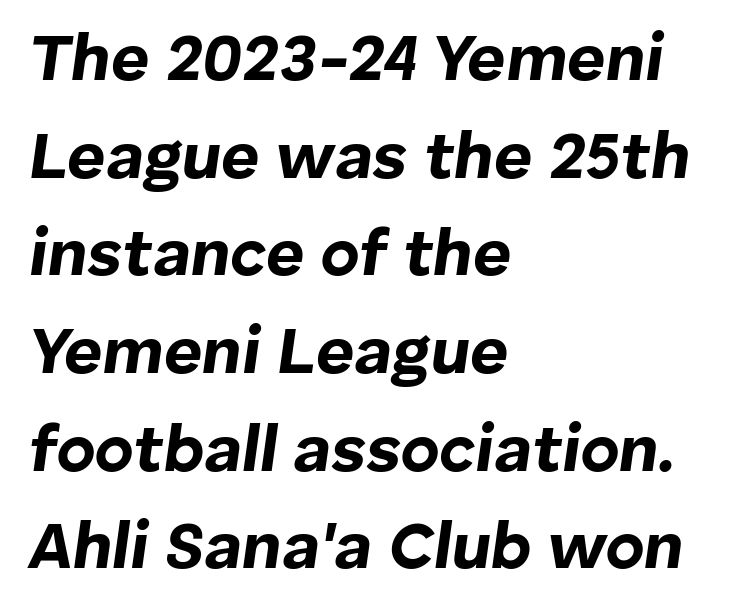
The image shows 66 px bold type, italic (leaning right); set left-aligned, normal line spacing (1.48x), normal letter spacing, not underlined; low stroke contrast and a medium x-height.
